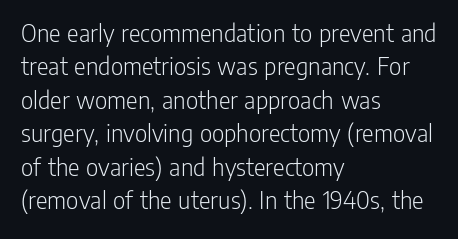
{"italic": "no", "bold": "no", "underline": "no", "align": "left", "line_spacing_ratio": 1.24, "letter_spacing": "normal", "letter_spacing_em": 0.0, "glyph_px": 27}
